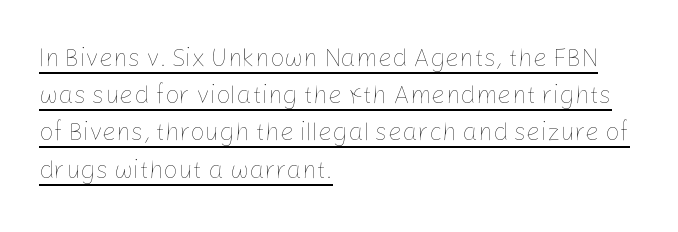
Q: Is the text bold? A: No.
Q: Is the text italic (slanted)? A: No, it is upright.
Q: Is the text underlined? A: Yes.
Q: How is the paragraph aligned? A: Left-aligned.
Q: Is the spacing between letters normal or unusually wide? A: Normal.
Q: Is the spacing between lines tight, normal or loose? A: Normal.
